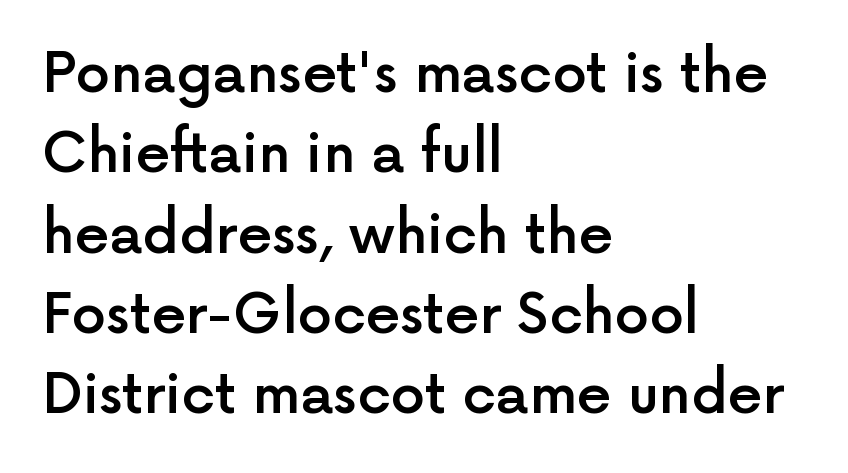
{"serif": "no", "italic": "no", "bold": "semi", "weight": "semibold", "width": "normal", "x_height": "medium", "monospaced": "no", "underline": "no", "align": "left", "line_spacing": "normal", "line_spacing_ratio": 1.46, "letter_spacing": "normal", "letter_spacing_em": 0.0, "glyph_px": 55}
